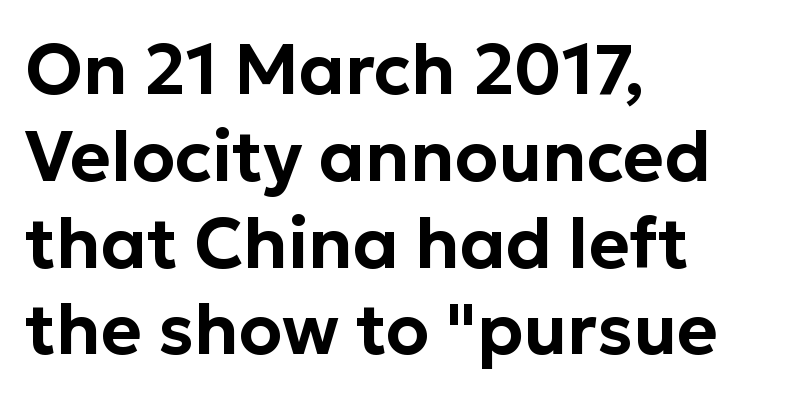
The image shows 70 px sans-serif type, upright; set left-aligned, line spacing 1.24x, normal letter spacing, not underlined; low stroke contrast and a medium x-height.
